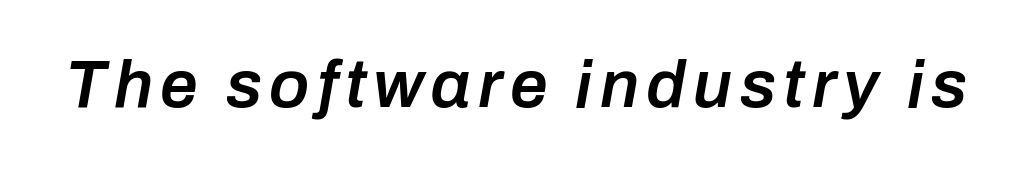
{"italic": "yes", "lean": "right", "slant_degrees": 10, "bold": "semi", "weight": "semibold", "width": "normal", "stroke_contrast": "low", "x_height": "medium", "monospaced": "no", "underline": "no", "glyph_px": 67}
